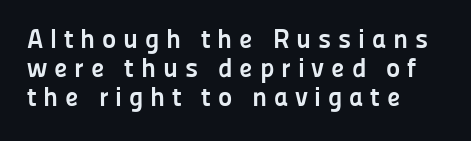
{"italic": "no", "bold": "yes", "underline": "no", "align": "left", "line_spacing": "tight", "line_spacing_ratio": 1.08, "letter_spacing": "wide", "letter_spacing_em": 0.25, "glyph_px": 27}
